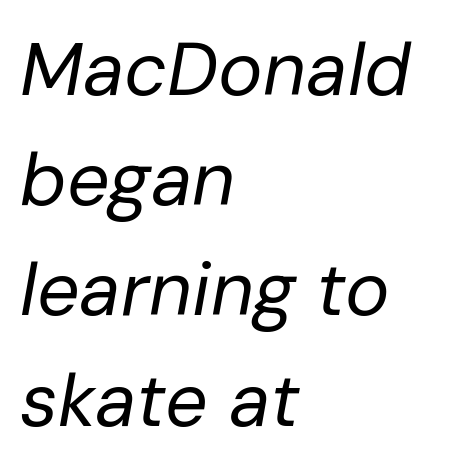
Is the type slanted? Yes — the strokes lean at a clear angle. Each stroke keeps to a modest, everyday thickness or less. Which margin do the lines hug? The left one — the right edge is uneven. The lines sit at an ordinary, default distance from one another. Characters follow at the spacing the type designer built in.
